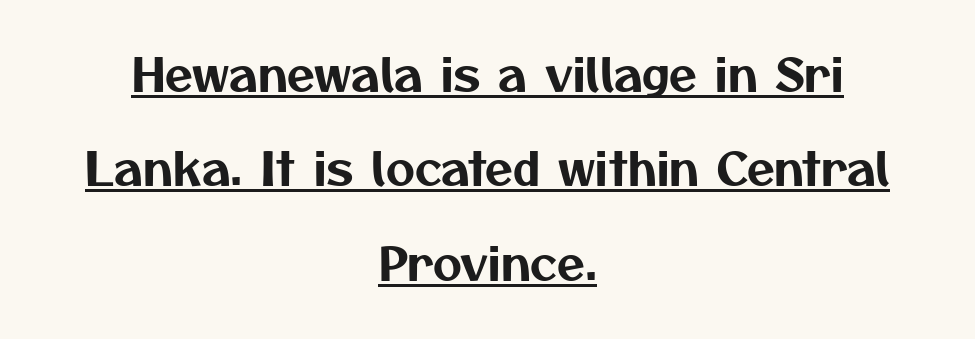
The image shows 45 px sans-serif type; set centered, loose line spacing (2.1x), normal letter spacing, underlined; medium stroke contrast and a medium x-height.
